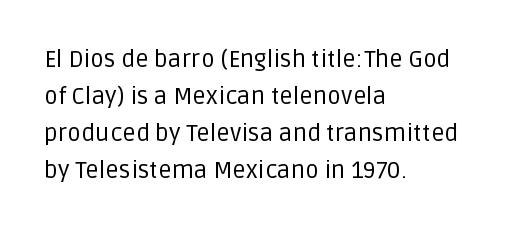
The image shows 24 px text type, upright; set left-aligned, normal line spacing (1.54x), normal letter spacing, not underlined.
